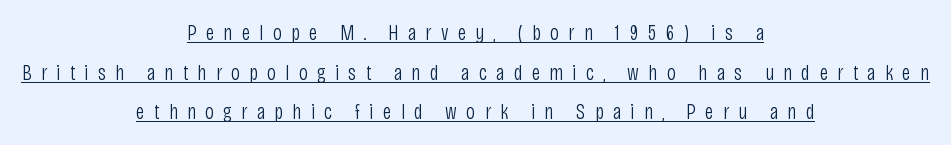
The image shows 22 px text type, upright; set centered, line spacing 1.8x, unusually wide letter spacing (+0.42 em), underlined.
